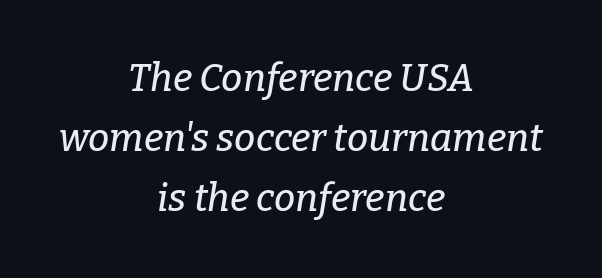
The image shows 38 px serif type, italic (leaning right); set centered, normal line spacing (1.58x), normal letter spacing, not underlined; low stroke contrast and a medium x-height.
